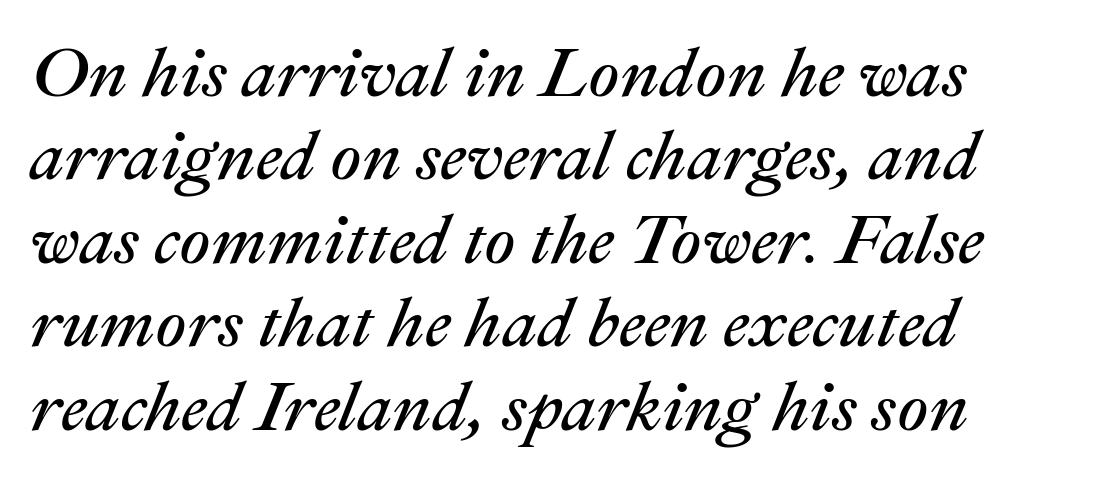
{"italic": "yes", "lean": "right", "slant_degrees": 22, "bold": "no", "weight": "regular", "width": "normal", "stroke_contrast": "medium", "x_height": "medium", "monospaced": "no", "underline": "no", "align": "left", "line_spacing_ratio": 1.21, "letter_spacing": "normal", "letter_spacing_em": 0.0, "glyph_px": 69}
